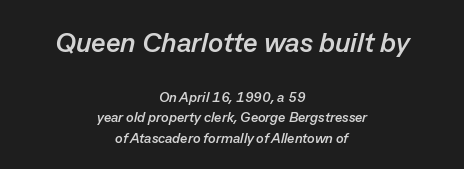
{"italic": "yes", "lean": "right", "slant_degrees": 13, "bold": "yes", "weight": "semibold", "width": "normal", "stroke_contrast": "low", "x_height": "medium", "monospaced": "no", "underline": "no", "align": "center", "line_spacing": "normal", "line_spacing_ratio": 1.47, "letter_spacing": "normal", "letter_spacing_em": 0.0, "larger_block": "first", "size_ratio": 2.0, "glyph_px": 28}
